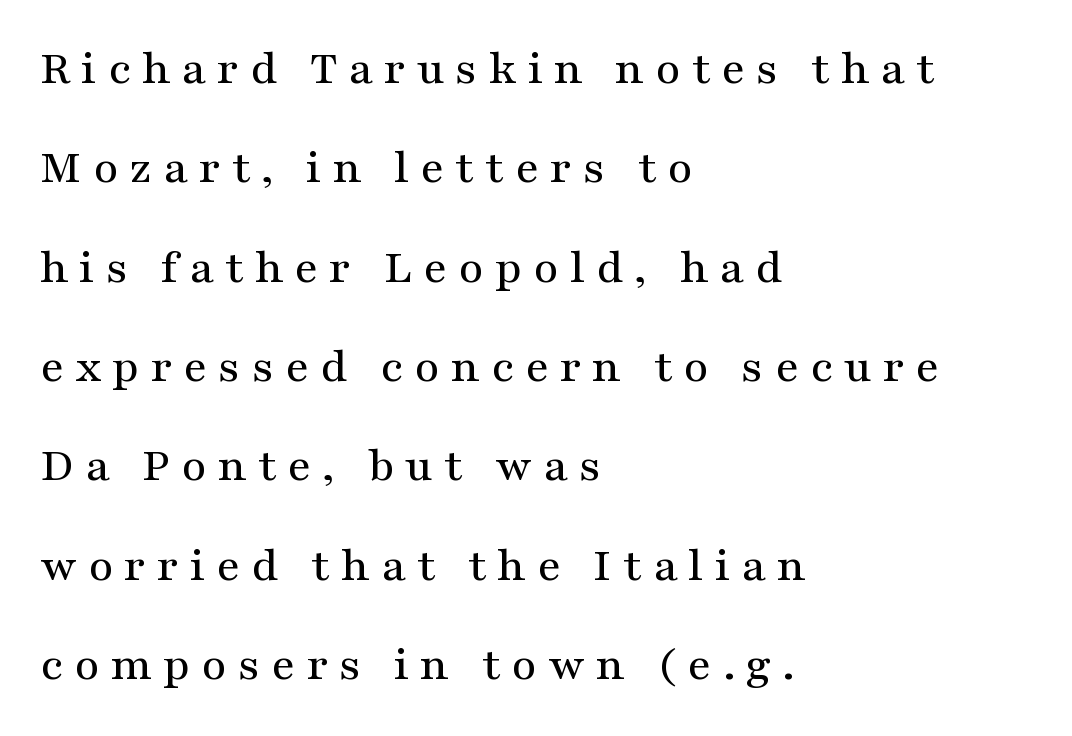
The lines are quadded left. Think of a printed novel: that variable character pitch is what you see here. Does extra space separate the letters? Yes, quite a lot of it. The zone under the glyphs is completely vacant. Rows of type keep a wide berth in the vertical direction. Italic: no, the glyphs are upright roman.
